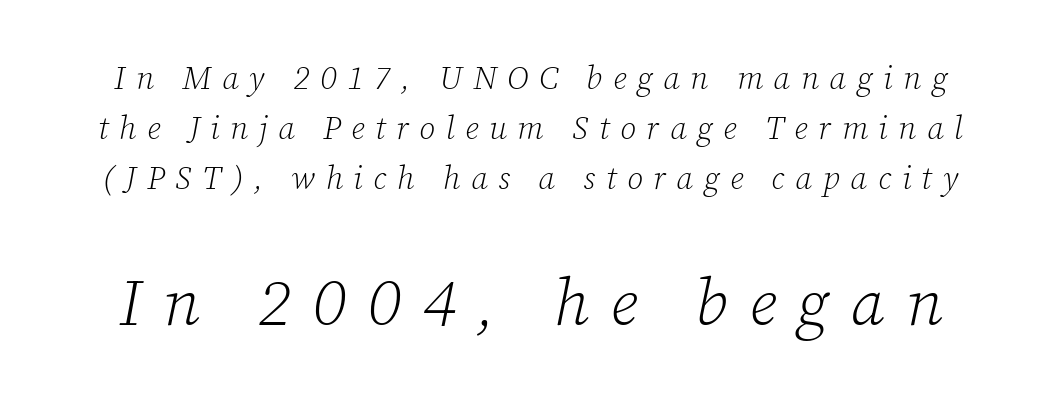
{"serif": "yes", "italic": "yes", "lean": "right", "slant_degrees": 12, "bold": "no", "weight": "light", "width": "normal", "stroke_contrast": "low", "x_height": "medium", "monospaced": "no", "underline": "no", "line_spacing": "normal", "line_spacing_ratio": 1.56, "letter_spacing": "wide", "letter_spacing_em": 0.33, "larger_block": "second", "size_ratio": 2.03, "glyph_px": 65}
